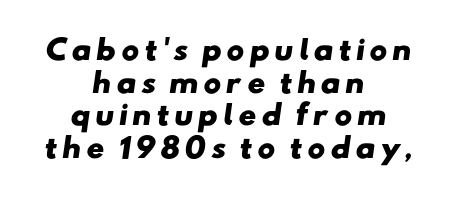
The image shows 27 px bold type; set centered, line spacing 1.21x, not underlined.
